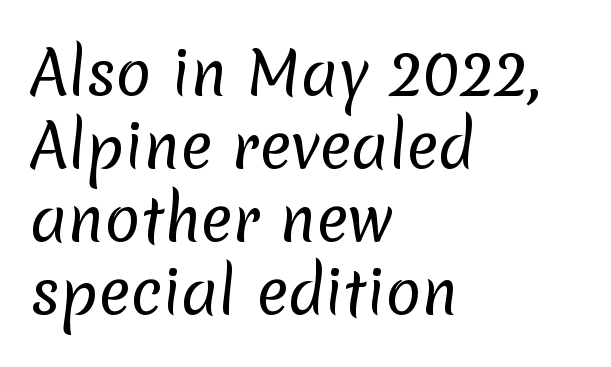
The image shows 59 px regular-weight sans-serif type; set left-aligned, line spacing 1.24x, normal letter spacing, not underlined; low stroke contrast and a medium x-height.
